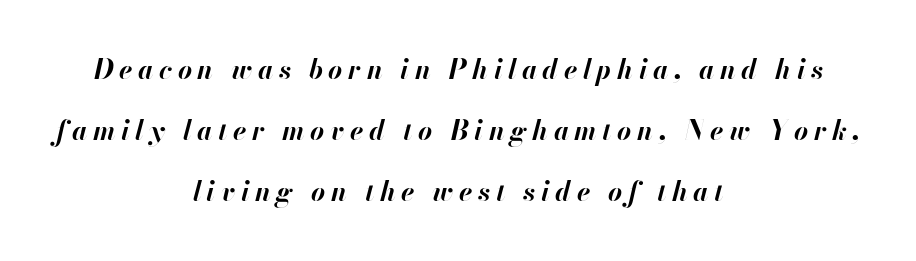
Q: Is the text bold? A: Yes.
Q: Is the text italic (slanted)? A: Yes, it leans right by about 13 degrees.
Q: Is the text underlined? A: No.
Q: How is the paragraph aligned? A: Centered.
Q: Is the spacing between letters normal or unusually wide? A: Unusually wide.
Q: Is the spacing between lines tight, normal or loose? A: Loose.
